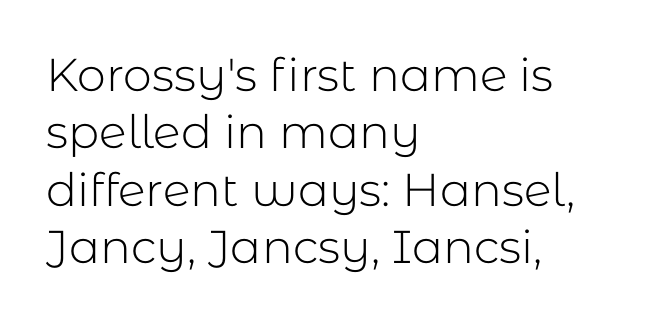
Nope, no serifs anywhere on these letters. The vertical gap from one line to the next is medium. Anything drawn beneath the words? Only blank space. The letters advance in unequal steps, a hallmark of proportional type. Caption: multi-line text, flush left, ragged right. Italic: no, the glyphs are upright roman.
